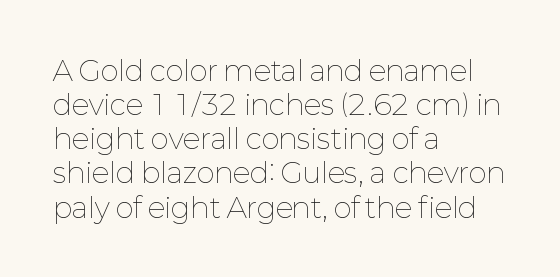
{"italic": "no", "bold": "no", "weight": "thin", "width": "normal", "stroke_contrast": "low", "x_height": "medium", "monospaced": "no", "underline": "no", "align": "left", "line_spacing_ratio": 1.22, "letter_spacing": "normal", "letter_spacing_em": 0.0, "glyph_px": 28}
